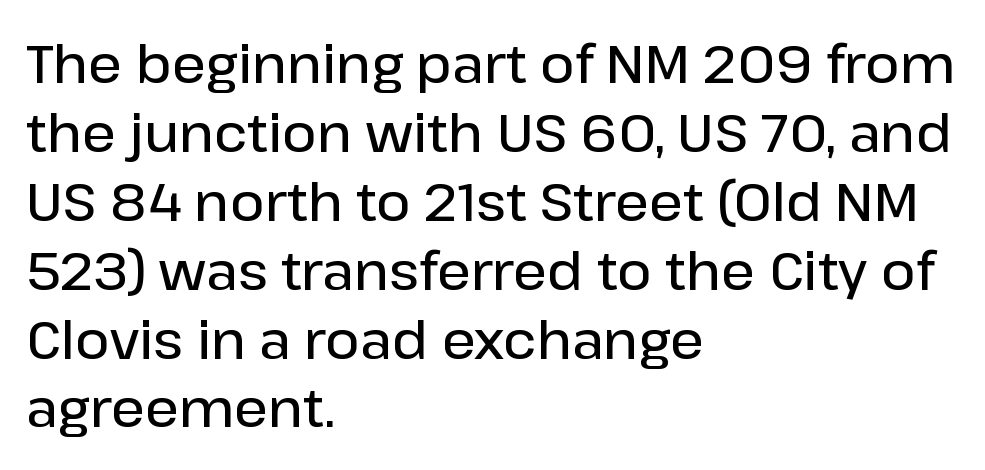
The image shows 53 px semibold sans-serif type, upright; set left-aligned, normal line spacing (1.3x), normal letter spacing, not underlined; low stroke contrast and a medium x-height.
